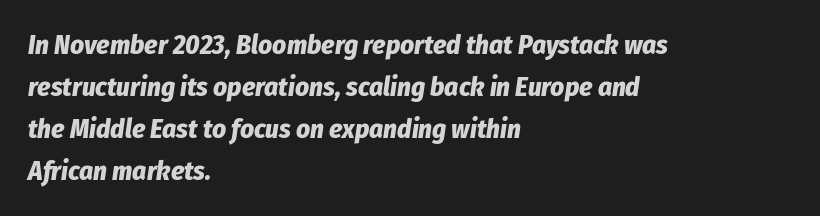
The image shows 27 px bold type, italic (leaning right); set left-aligned, normal line spacing (1.55x), normal letter spacing, not underlined.
